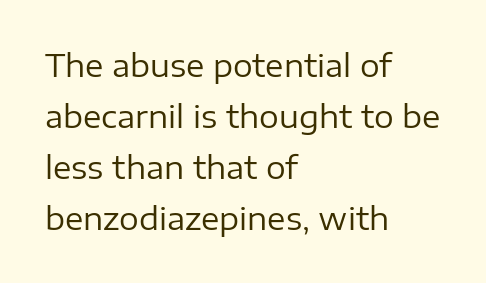
The image shows 31 px regular-weight sans-serif type, upright; set left-aligned, normal line spacing (1.65x), normal letter spacing, not underlined; low stroke contrast and a medium x-height.
